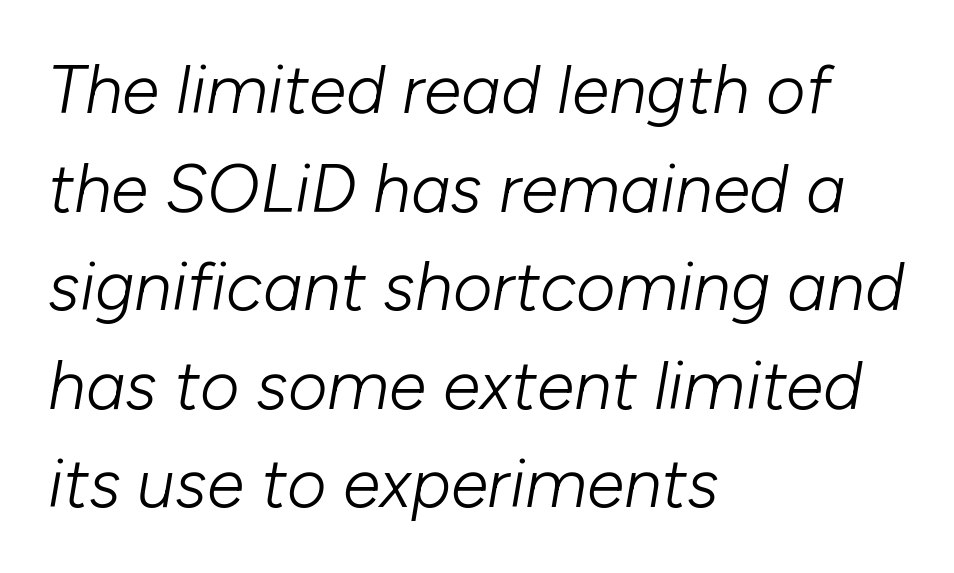
The image shows 68 px light type, italic (leaning right); set left-aligned, normal line spacing (1.45x), normal letter spacing, not underlined; low stroke contrast and a medium x-height.
